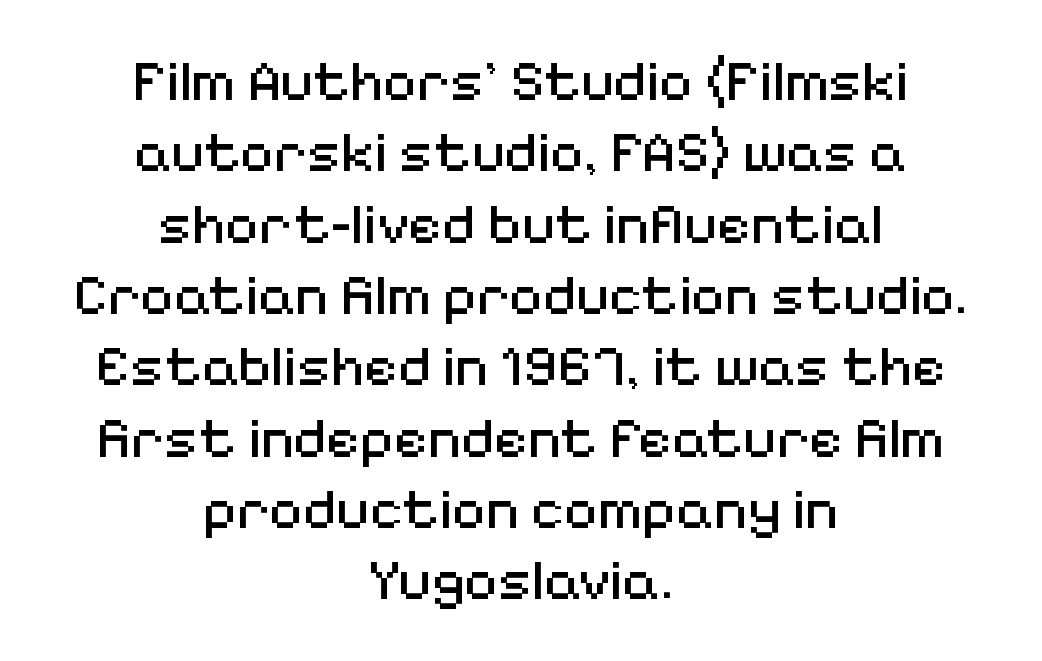
{"serif": "no", "italic": "no", "bold": "no", "weight": "regular", "width": "normal", "stroke_contrast": "medium", "x_height": "medium", "monospaced": "no", "underline": "no", "align": "center", "line_spacing_ratio": 1.23, "letter_spacing": "normal", "letter_spacing_em": 0.0, "glyph_px": 58}
